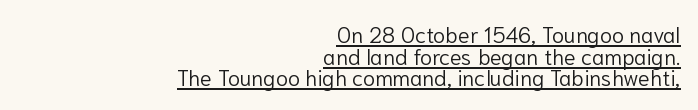
The image shows 22 px text type, upright; set right-aligned, tight line spacing (0.98x), normal letter spacing, underlined.
